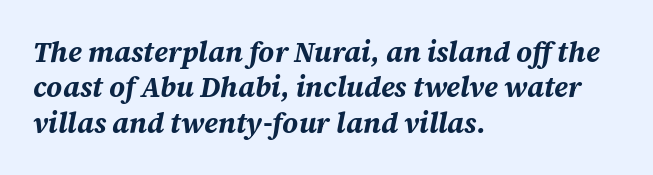
Short note: letters normally spaced. Students, this is bold: see how much ink each stroke carries. The paragraph shown leans on its left margin. A typesetter would call this leading conventional body-copy spacing. These lines are rendered in a variable-pitch font.
